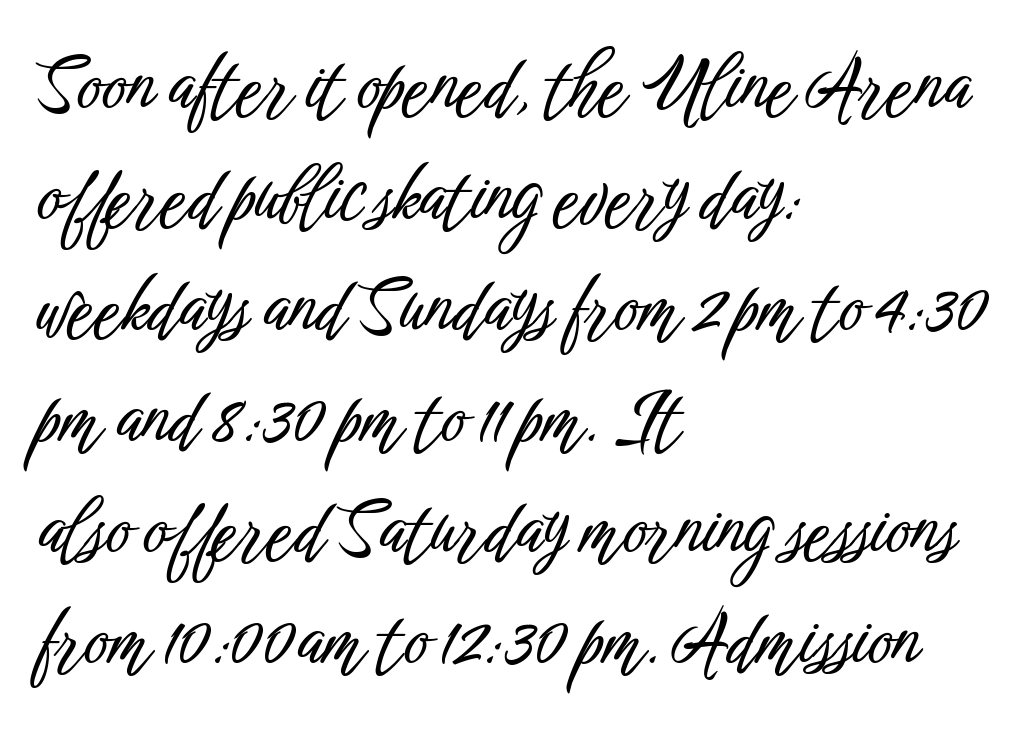
{"serif": "no", "width": "condensed", "stroke_contrast": "low", "x_height": "medium", "monospaced": "no", "underline": "no", "align": "left", "line_spacing": "normal", "line_spacing_ratio": 1.5, "letter_spacing": "normal", "letter_spacing_em": 0.0, "glyph_px": 74}
